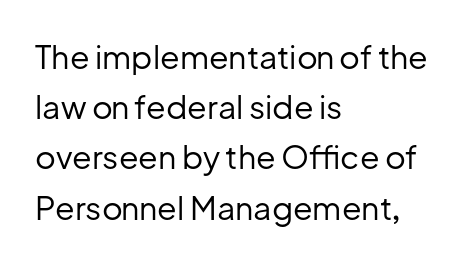
Caption: face not bold, strokes unweighted. Any mark beneath the type? The region is blank. In terms of letterform style, serifs are entirely absent. The typography opts for an upright posture over an oblique one. The ragged edge is on the right, which tells us the setting is flush left. The horizontal fit of the characters is conventional and even.
